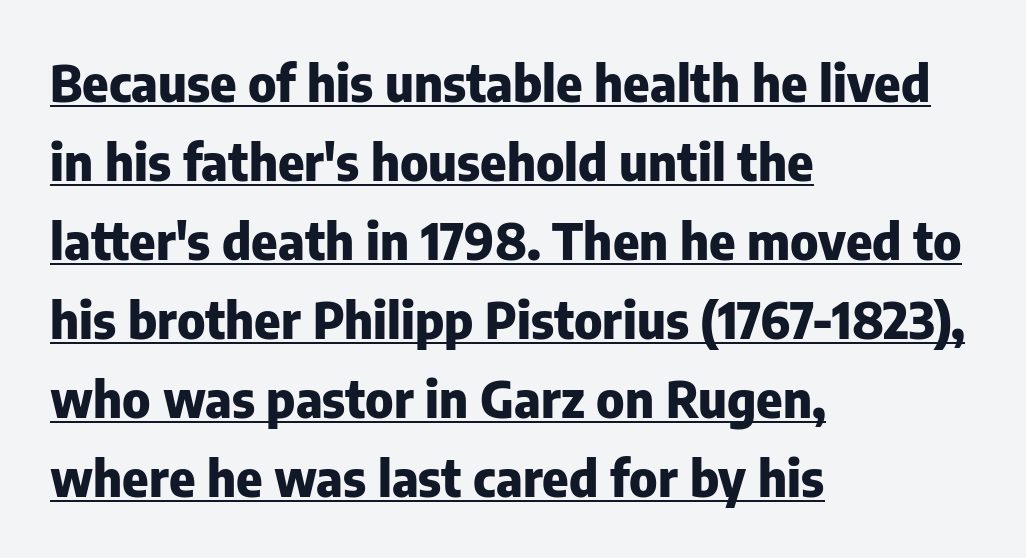
The line-height multiplier appears to be the usual default. Descenders here cross a horizontal rule under the line. You could call the tracking neutral — neither tight nor loose. Each letter keeps its own natural width here, so spacing adapts to shape. How heavy is the stroke? Heavy — this is a bold. Observe the absence of serifs on each vertical stroke in this sample.
